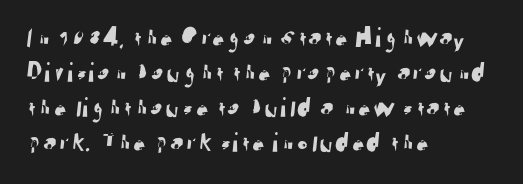
Q: Is the typeface a serif or a sans-serif typeface? A: Sans-serif.
Q: Is the text underlined? A: No.
Q: How is the paragraph aligned? A: Left-aligned.
Q: Is the spacing between letters normal or unusually wide? A: Normal.
Q: Is the spacing between lines tight, normal or loose? A: Normal.
Q: Width (condensed, normal, or wide)? A: Normal.
Q: Stroke contrast? A: Low.
Q: x-height? A: Medium.
Q: Monospaced? A: No.
